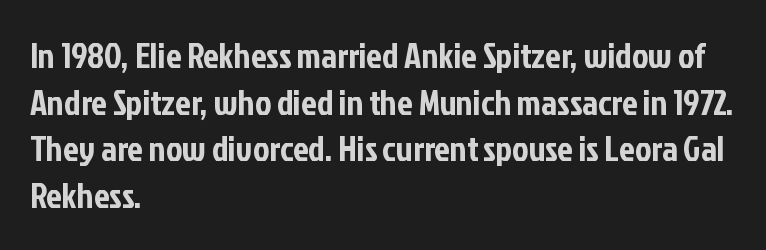
Q: Is the text italic (slanted)? A: No, it is upright.
Q: Is the typeface a serif or a sans-serif typeface? A: Sans-serif.
Q: Is the text underlined? A: No.
Q: How is the paragraph aligned? A: Left-aligned.
Q: Is the spacing between letters normal or unusually wide? A: Normal.
Q: Is the spacing between lines tight, normal or loose? A: Normal.
Q: Width (condensed, normal, or wide)? A: Condensed.
Q: Stroke contrast? A: Low.
Q: x-height? A: Medium.
Q: Monospaced? A: No.
